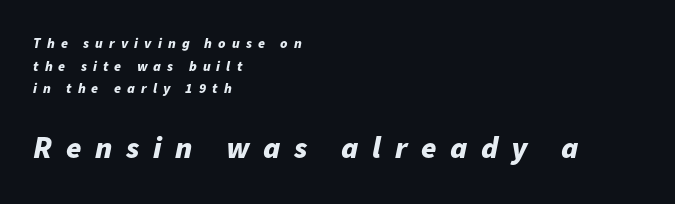
If you drew a line through each stem, it would be angled. As a designer I'd log this as weight 700, bold. Layout note: lines flush left. Descender tails drop into unmarked territory. You could only call the tracking loose — the letters float apart.
